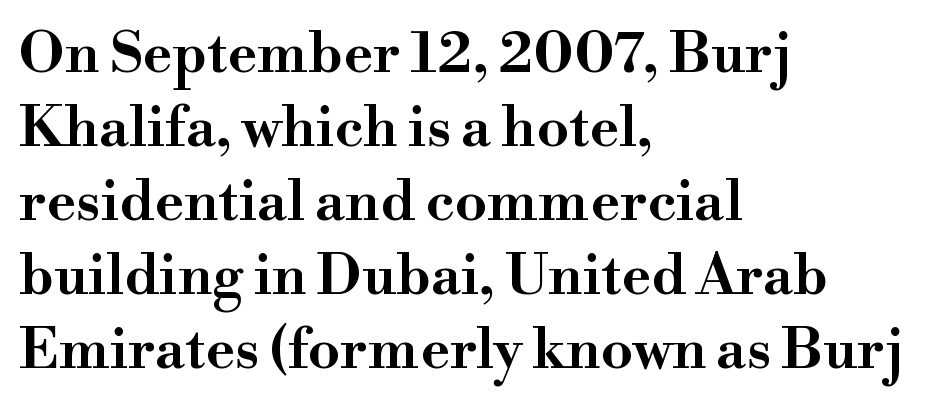
Q: Is the text italic (slanted)? A: No, it is upright.
Q: Is the typeface a serif or a sans-serif typeface? A: Serif.
Q: Is the text underlined? A: No.
Q: How is the paragraph aligned? A: Left-aligned.
Q: Is the spacing between letters normal or unusually wide? A: Normal.
Q: Is the spacing between lines tight, normal or loose? A: Normal.
Q: Width (condensed, normal, or wide)? A: Wide.
Q: Stroke contrast? A: High.
Q: x-height? A: Small.
Q: Monospaced? A: No.
